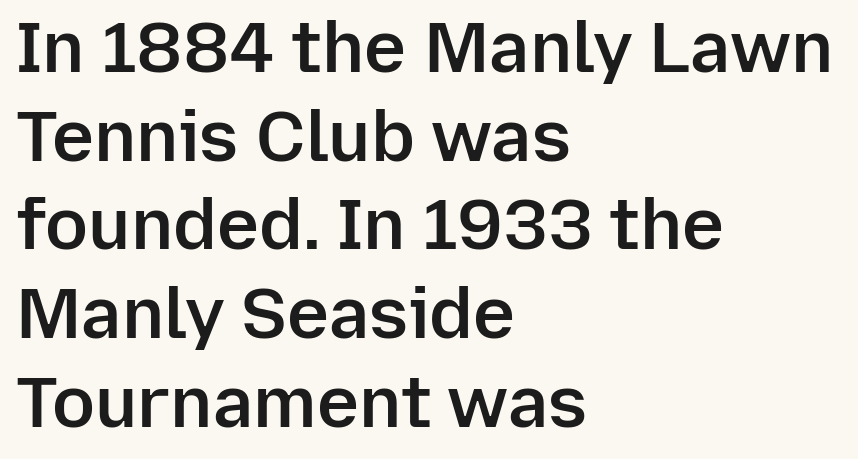
The vertical gap from one line to the next is medium. Where is the straight margin? On the left. Typesetter's note: demi weight, one step under bold. The space beneath each line is pristine and unruled. Each word holds together tightly as a unit, with standard inter-letter gaps.
